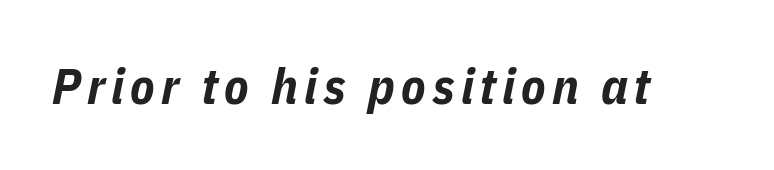
Q: Is the text bold? A: Yes.
Q: Is the text italic (slanted)? A: Yes, it leans right by about 11 degrees.
Q: Is the text underlined? A: No.
Q: Width (condensed, normal, or wide)? A: Condensed.
Q: Stroke contrast? A: Low.
Q: x-height? A: Medium.
Q: Monospaced? A: No.
